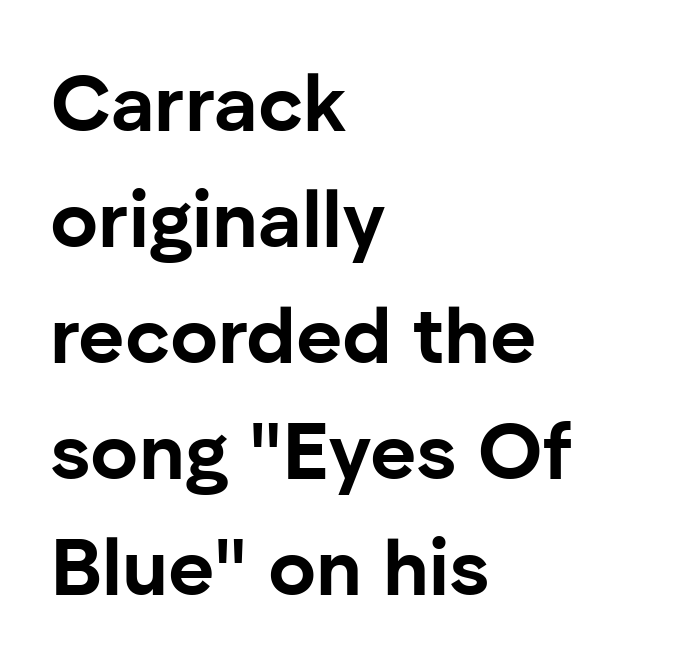
{"serif": "no", "italic": "no", "bold": "yes", "weight": "bold", "width": "normal", "stroke_contrast": "low", "x_height": "medium", "monospaced": "no", "underline": "no", "align": "left", "line_spacing": "normal", "line_spacing_ratio": 1.45, "letter_spacing": "normal", "letter_spacing_em": 0.0, "glyph_px": 80}
